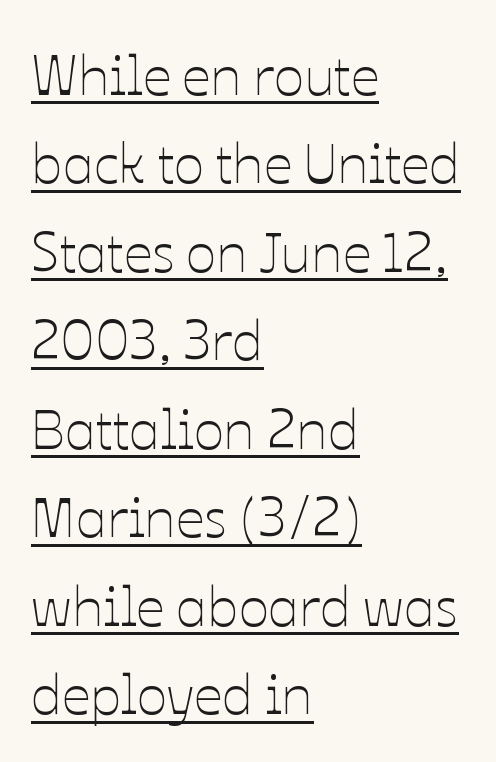
Each line of the rendering has a horizontal stroke beneath the glyphs. A typesetter would call this leading conventional body-copy spacing. Is this a fixed-width face? No — the glyphs have proportional, varying widths. The lines in this sample share a left origin and differ only in where they stop. The weight tops out at a normal text grade. How are the letters spaced? Ordinarily, with no added tracking.
